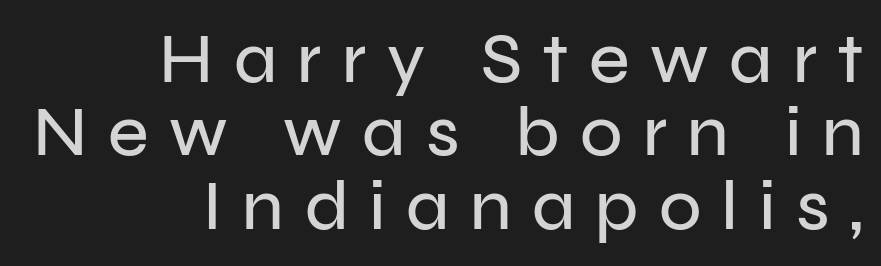
Q: Is the text italic (slanted)? A: No, it is upright.
Q: Is the typeface a serif or a sans-serif typeface? A: Sans-serif.
Q: Is the text underlined? A: No.
Q: How is the paragraph aligned? A: Right-aligned.
Q: Is the spacing between letters normal or unusually wide? A: Unusually wide.
Q: Is the spacing between lines tight, normal or loose? A: Tight.
Q: Width (condensed, normal, or wide)? A: Normal.
Q: Stroke contrast? A: Low.
Q: x-height? A: Medium.
Q: Monospaced? A: No.
